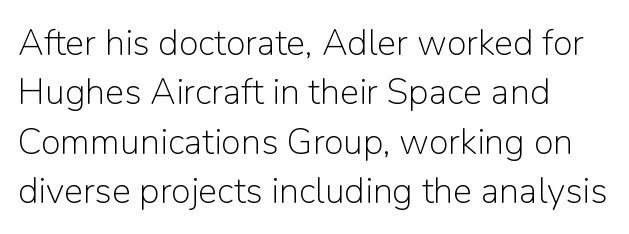
{"serif": "no", "italic": "no", "bold": "no", "weight": "light", "width": "normal", "stroke_contrast": "low", "x_height": "medium", "monospaced": "no", "underline": "no", "align": "left", "line_spacing": "normal", "line_spacing_ratio": 1.37, "letter_spacing": "normal", "letter_spacing_em": 0.0, "glyph_px": 36}
